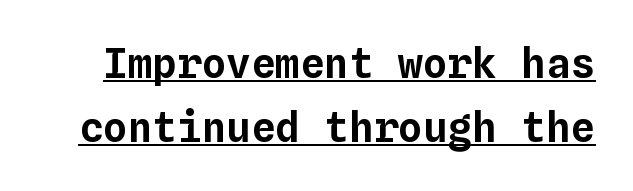
{"italic": "no", "width": "normal", "stroke_contrast": "low", "x_height": "medium", "monospaced": "yes", "underline": "yes", "line_spacing": "normal", "line_spacing_ratio": 1.57, "letter_spacing": "normal", "letter_spacing_em": 0.0, "glyph_px": 41}
